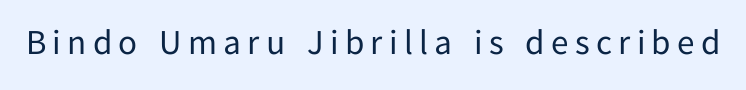
{"serif": "no", "italic": "no", "bold": "no", "weight": "regular", "width": "normal", "stroke_contrast": "low", "x_height": "medium", "monospaced": "no", "underline": "no", "glyph_px": 35}
